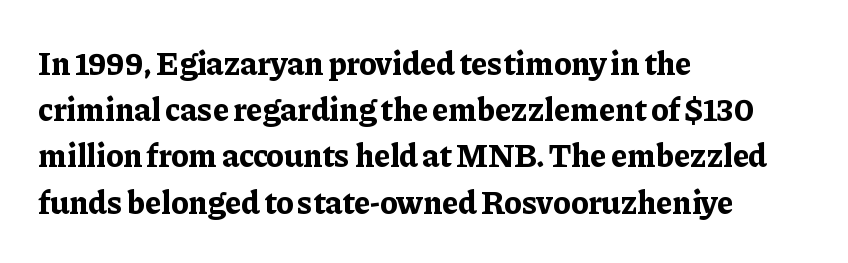
Q: Is the text bold? A: Yes.
Q: Is the text italic (slanted)? A: No, it is upright.
Q: Is the typeface a serif or a sans-serif typeface? A: Serif.
Q: Is the text underlined? A: No.
Q: How is the paragraph aligned? A: Left-aligned.
Q: Is the spacing between letters normal or unusually wide? A: Normal.
Q: Is the spacing between lines tight, normal or loose? A: Normal.
Q: Width (condensed, normal, or wide)? A: Normal.
Q: Stroke contrast? A: Low.
Q: x-height? A: Medium.
Q: Monospaced? A: No.
